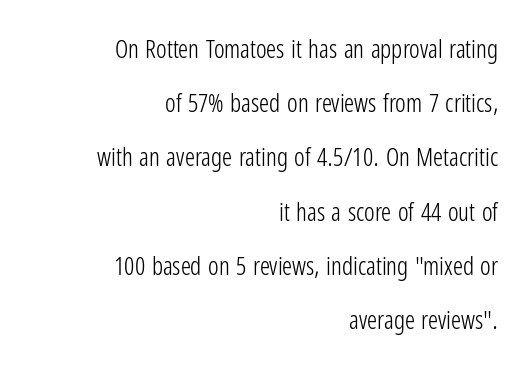
Standard letterfit; no display-style spreading of the glyphs. Is the type heavy? It reads as light-to-regular instead. The rendering uses a large line-height, opening up the rows. This is the regular roman posture of the typeface. The string is rendered with underlining switched off. The paragraph shown leans on its right margin.
